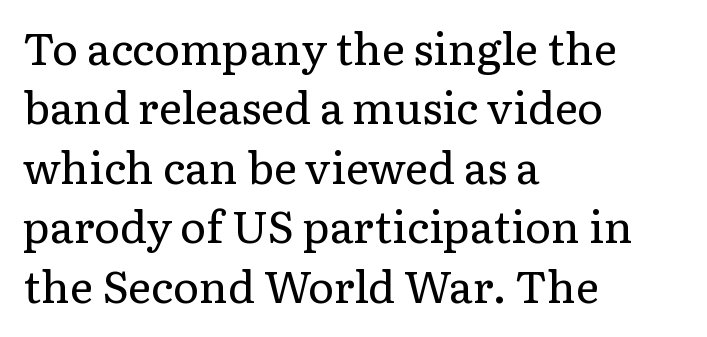
Each letter keeps its own natural width here, so spacing adapts to shape. Nope, not italic — everything's standing straight. Each letter's strokes conclude with small projecting serifs. The typesetter chose a ragged-right arrangement here. The letters sit at their default tracking, neither squeezed nor spread. Underline: absent.
